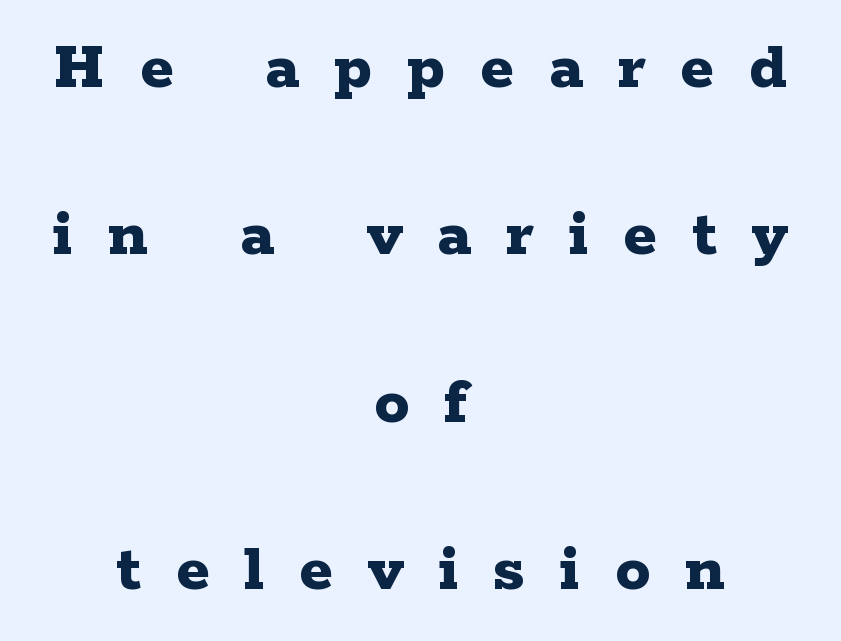
Q: Is the text bold? A: Yes.
Q: Is the text italic (slanted)? A: No, it is upright.
Q: Is the typeface a serif or a sans-serif typeface? A: Serif.
Q: Is the text underlined? A: No.
Q: How is the paragraph aligned? A: Centered.
Q: Is the spacing between letters normal or unusually wide? A: Unusually wide.
Q: Is the spacing between lines tight, normal or loose? A: Loose.
Q: Width (condensed, normal, or wide)? A: Wide.
Q: Stroke contrast? A: Low.
Q: x-height? A: Medium.
Q: Monospaced? A: No.
